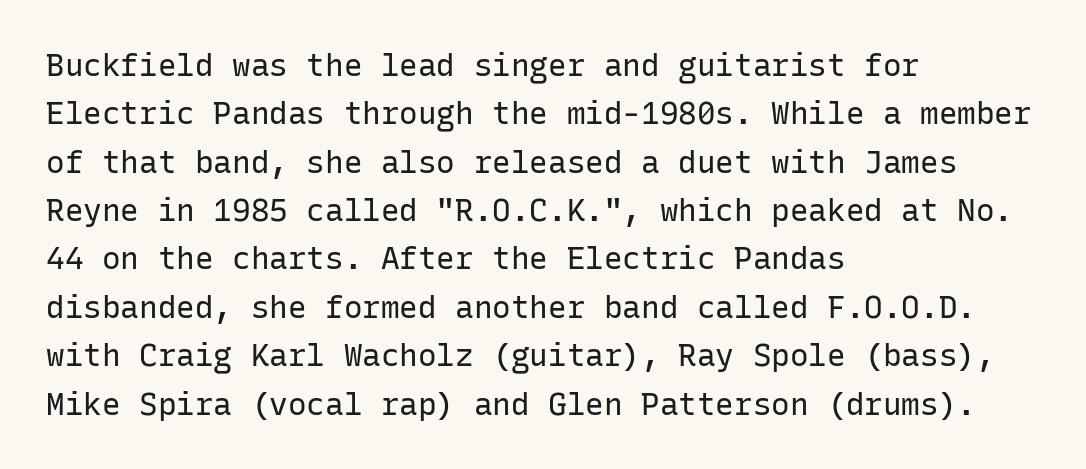
Q: Is the text bold? A: No.
Q: Is the text italic (slanted)? A: No, it is upright.
Q: Is the typeface a serif or a sans-serif typeface? A: Sans-serif.
Q: Is the text underlined? A: No.
Q: How is the paragraph aligned? A: Left-aligned.
Q: Is the spacing between letters normal or unusually wide? A: Normal.
Q: Is the spacing between lines tight, normal or loose? A: Normal.
Q: Width (condensed, normal, or wide)? A: Normal.
Q: Stroke contrast? A: Low.
Q: x-height? A: Medium.
Q: Monospaced? A: Yes.
